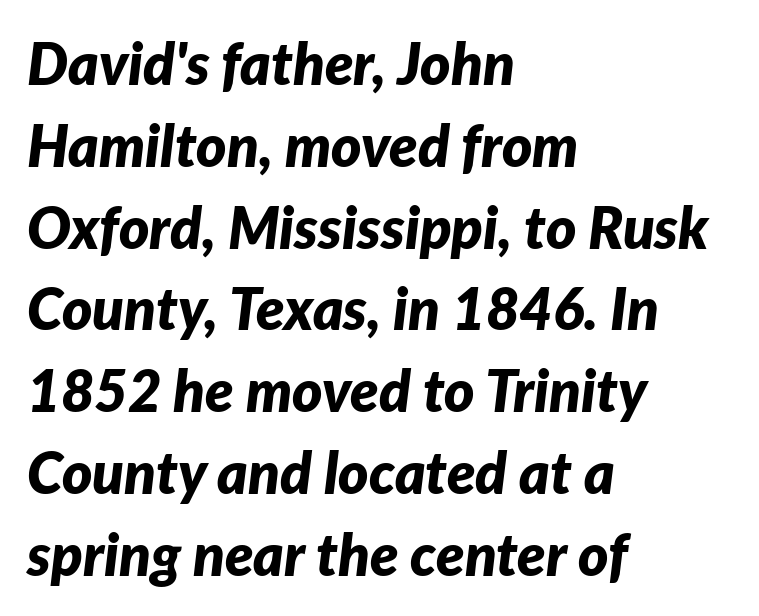
The image shows 58 px bold type, italic (leaning right); set left-aligned, normal line spacing (1.41x), normal letter spacing, not underlined; low stroke contrast and a medium x-height.
